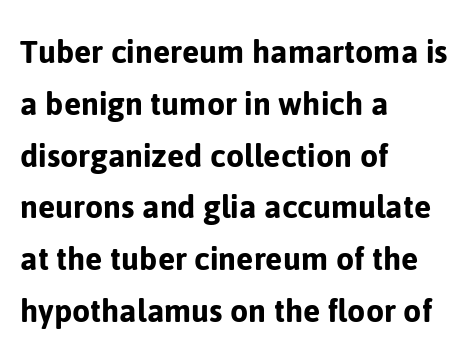
{"serif": "no", "italic": "no", "width": "normal", "stroke_contrast": "low", "x_height": "medium", "monospaced": "no", "underline": "no", "align": "left", "line_spacing": "normal", "line_spacing_ratio": 1.4, "letter_spacing": "normal", "letter_spacing_em": 0.0, "glyph_px": 37}
